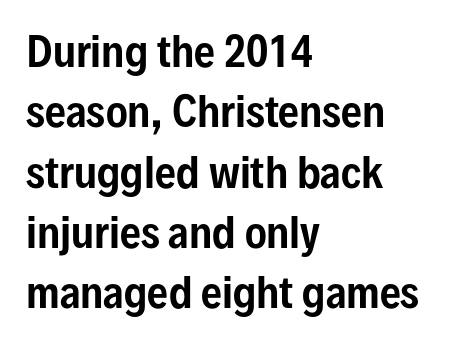
Q: Is the text italic (slanted)? A: No, it is upright.
Q: Is the typeface a serif or a sans-serif typeface? A: Sans-serif.
Q: Is the text underlined? A: No.
Q: How is the paragraph aligned? A: Left-aligned.
Q: Is the spacing between letters normal or unusually wide? A: Normal.
Q: Is the spacing between lines tight, normal or loose? A: Normal.
Q: Width (condensed, normal, or wide)? A: Condensed.
Q: Stroke contrast? A: Low.
Q: x-height? A: Medium.
Q: Monospaced? A: No.
